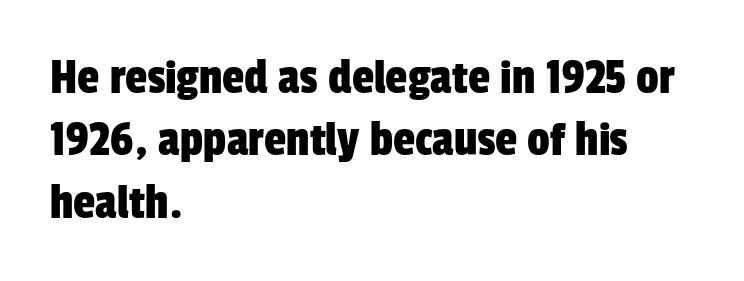
Q: Is the typeface a serif or a sans-serif typeface? A: Sans-serif.
Q: Is the text underlined? A: No.
Q: How is the paragraph aligned? A: Left-aligned.
Q: Is the spacing between letters normal or unusually wide? A: Normal.
Q: Is the spacing between lines tight, normal or loose? A: Normal.
Q: Width (condensed, normal, or wide)? A: Condensed.
Q: Stroke contrast? A: Low.
Q: x-height? A: Medium.
Q: Monospaced? A: No.
